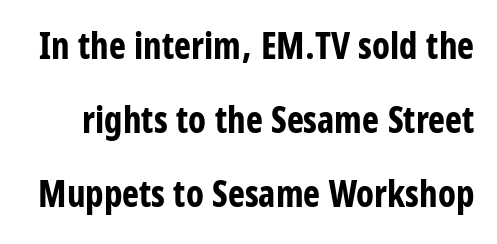
Q: Is the text bold? A: Yes.
Q: Is the text italic (slanted)? A: No, it is upright.
Q: Is the typeface a serif or a sans-serif typeface? A: Sans-serif.
Q: Is the text underlined? A: No.
Q: Is the spacing between letters normal or unusually wide? A: Normal.
Q: Is the spacing between lines tight, normal or loose? A: Loose.
Q: Width (condensed, normal, or wide)? A: Condensed.
Q: Stroke contrast? A: Low.
Q: x-height? A: Large.
Q: Monospaced? A: No.
